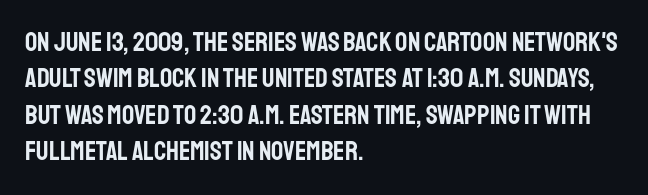
Q: Is the text italic (slanted)? A: No, it is upright.
Q: Is the text underlined? A: No.
Q: How is the paragraph aligned? A: Left-aligned.
Q: Is the spacing between letters normal or unusually wide? A: Normal.
Q: Is the spacing between lines tight, normal or loose? A: Normal.
